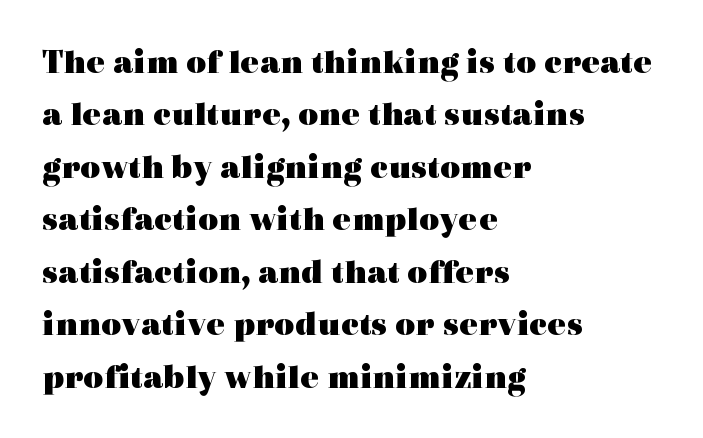
{"serif": "yes", "italic": "no", "bold": "yes", "weight": "heavy", "width": "wide", "x_height": "medium", "monospaced": "no", "underline": "no", "align": "left", "line_spacing": "normal", "line_spacing_ratio": 1.5, "letter_spacing": "normal", "letter_spacing_em": 0.0, "glyph_px": 35}
